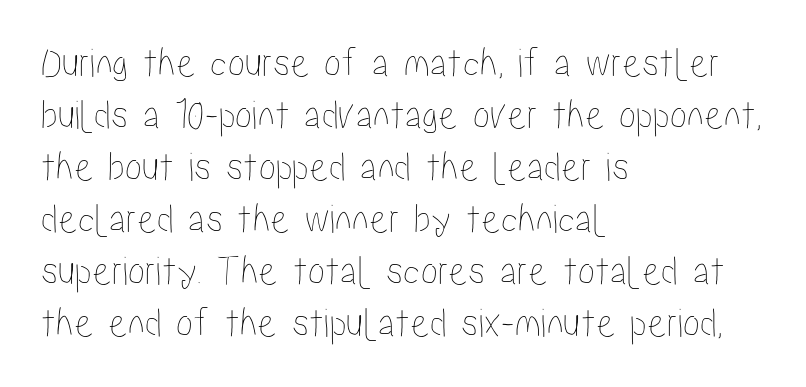
The space directly below the letters is spotless. Quick note: not italic, upright. Casual observation: everything's shoved over to the left. The letterforms sit shoulder to shoulder at normal distance. Is this a fixed-width face? No — the glyphs have proportional, varying widths.
